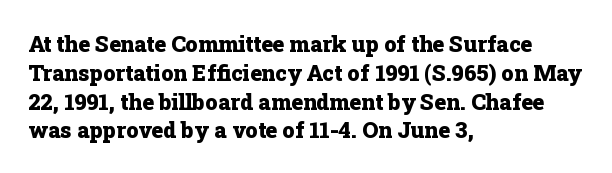
{"italic": "no", "bold": "yes", "underline": "no", "align": "left", "line_spacing": "normal", "line_spacing_ratio": 1.31, "letter_spacing": "normal", "letter_spacing_em": 0.0, "glyph_px": 22}
